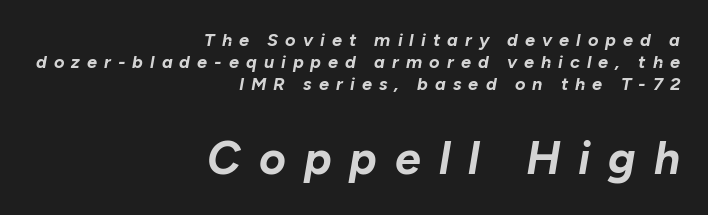
The image shows 46 px bold type, italic (leaning right); set right-aligned, line spacing 1.21x, unusually wide letter spacing (+0.39 em), not underlined; the second (bottom) block is 2.56x larger; low stroke contrast and a medium x-height.
